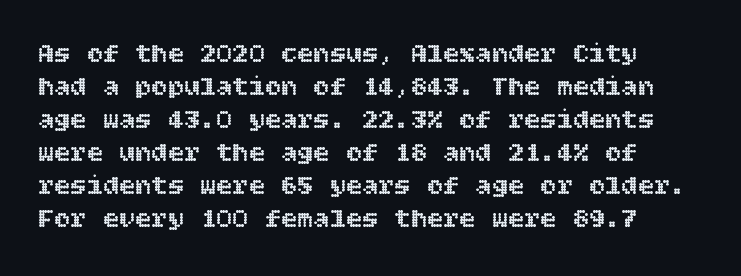
The gaps between neighbouring characters are ordinary and unremarkable. Check under the words: just untouched page. Posture: straight, roman, zero tilt.
